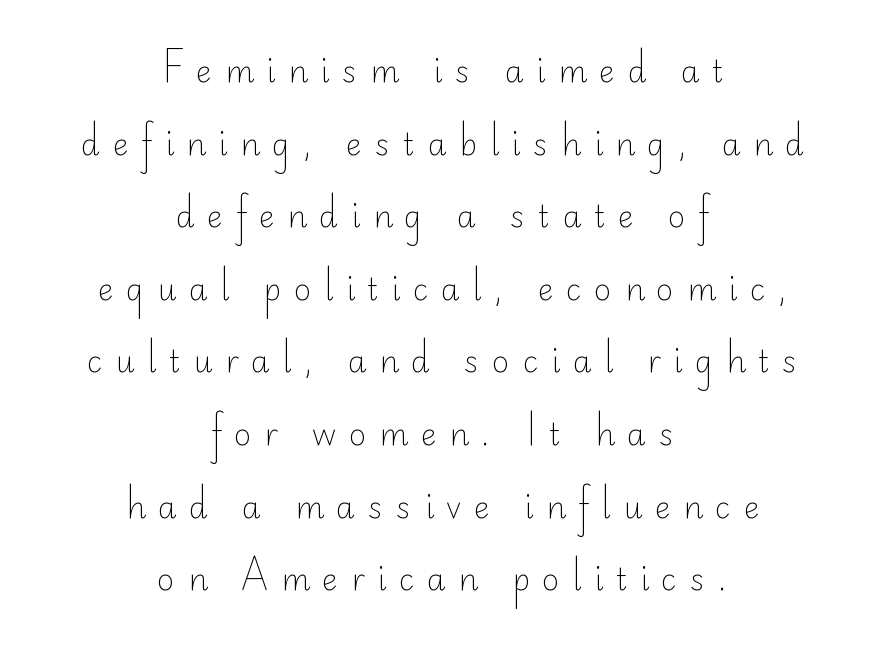
Q: Is the text bold? A: No.
Q: Is the text italic (slanted)? A: No, it is upright.
Q: Is the typeface a serif or a sans-serif typeface? A: Sans-serif.
Q: Is the text underlined? A: No.
Q: How is the paragraph aligned? A: Centered.
Q: Is the spacing between letters normal or unusually wide? A: Unusually wide.
Q: Is the spacing between lines tight, normal or loose? A: Loose.
Q: Width (condensed, normal, or wide)? A: Normal.
Q: Stroke contrast? A: Low.
Q: x-height? A: Small.
Q: Monospaced? A: No.
